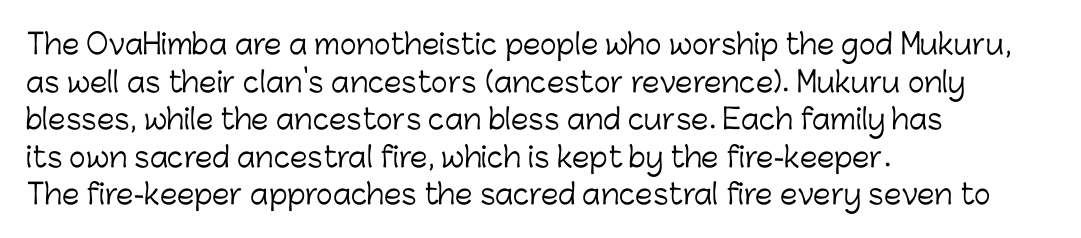
{"serif": "no", "italic": "no", "bold": "no", "weight": "light", "width": "normal", "stroke_contrast": "low", "x_height": "medium", "monospaced": "no", "underline": "no", "align": "left", "line_spacing": "normal", "line_spacing_ratio": 1.34, "letter_spacing": "normal", "letter_spacing_em": 0.0, "glyph_px": 28}
